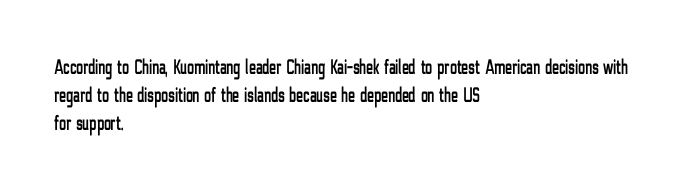
The image shows 21 px text type, upright; set left-aligned, normal line spacing (1.33x), normal letter spacing, not underlined.
